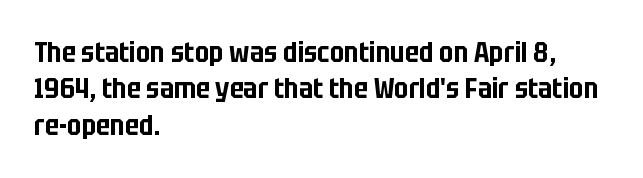
Q: Is the text italic (slanted)? A: No, it is upright.
Q: Is the typeface a serif or a sans-serif typeface? A: Sans-serif.
Q: Is the text underlined? A: No.
Q: How is the paragraph aligned? A: Left-aligned.
Q: Is the spacing between letters normal or unusually wide? A: Normal.
Q: Is the spacing between lines tight, normal or loose? A: Normal.
Q: Width (condensed, normal, or wide)? A: Condensed.
Q: Stroke contrast? A: Low.
Q: x-height? A: Large.
Q: Monospaced? A: No.
